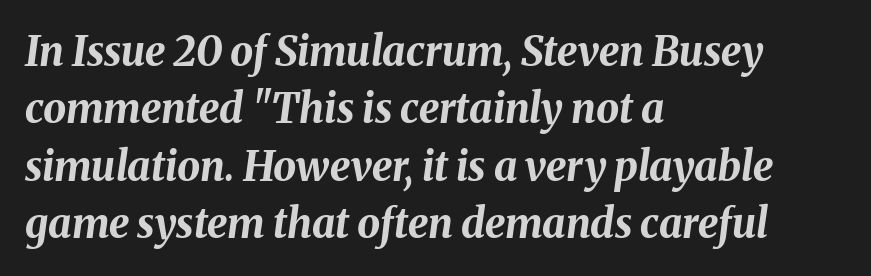
The image shows 41 px bold type, italic (leaning right); set left-aligned, normal line spacing (1.4x), normal letter spacing, not underlined; medium stroke contrast and a medium x-height.
